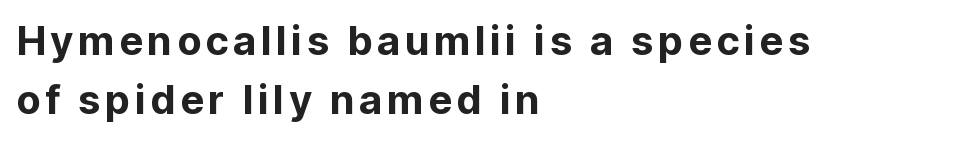
{"serif": "no", "italic": "no", "width": "normal", "stroke_contrast": "low", "x_height": "medium", "monospaced": "no", "underline": "no", "align": "left", "line_spacing": "normal", "line_spacing_ratio": 1.48, "glyph_px": 40}
